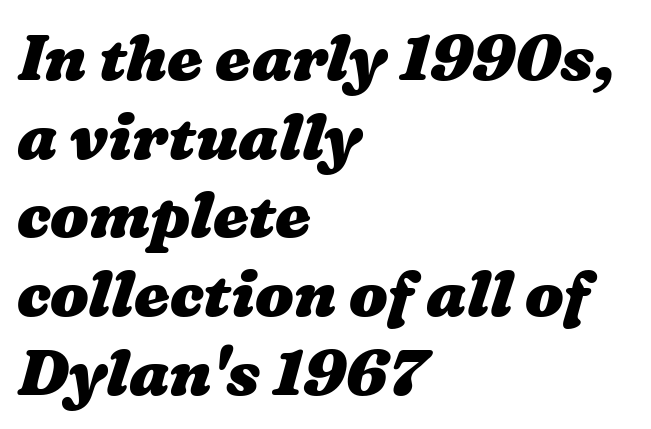
Q: Is the text bold? A: Yes.
Q: Is the text underlined? A: No.
Q: How is the paragraph aligned? A: Left-aligned.
Q: Is the spacing between letters normal or unusually wide? A: Normal.
Q: Width (condensed, normal, or wide)? A: Wide.
Q: Stroke contrast? A: Medium.
Q: x-height? A: Medium.
Q: Monospaced? A: No.
